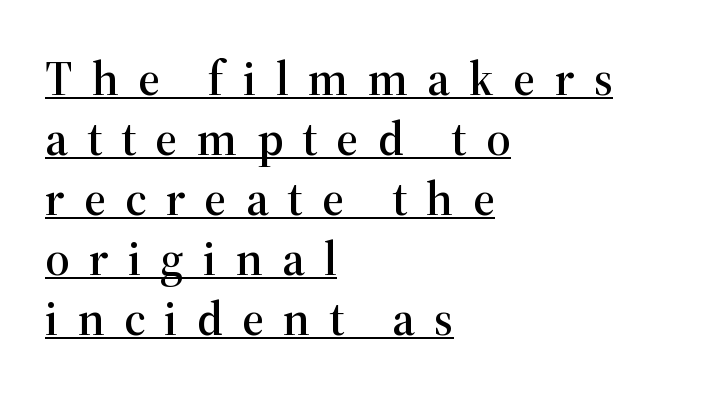
The image shows 48 px serif type, upright; set left-aligned, normal line spacing (1.25x), unusually wide letter spacing (+0.4 em), underlined; high stroke contrast and a medium x-height.
